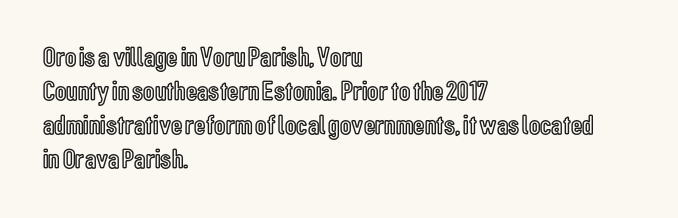
Q: Is the text italic (slanted)? A: No, it is upright.
Q: Is the text underlined? A: No.
Q: How is the paragraph aligned? A: Left-aligned.
Q: Is the spacing between letters normal or unusually wide? A: Normal.
Q: Width (condensed, normal, or wide)? A: Condensed.
Q: x-height? A: Medium.
Q: Monospaced? A: No.
